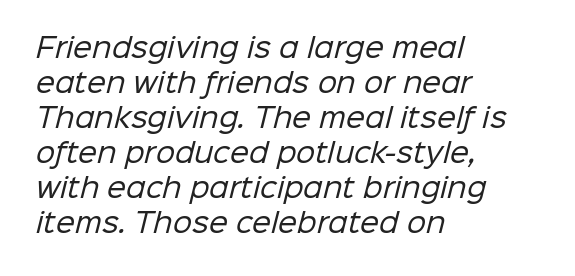
Q: Is the text bold? A: No.
Q: Is the text underlined? A: No.
Q: How is the paragraph aligned? A: Left-aligned.
Q: Is the spacing between letters normal or unusually wide? A: Normal.
Q: Is the spacing between lines tight, normal or loose? A: Normal.
